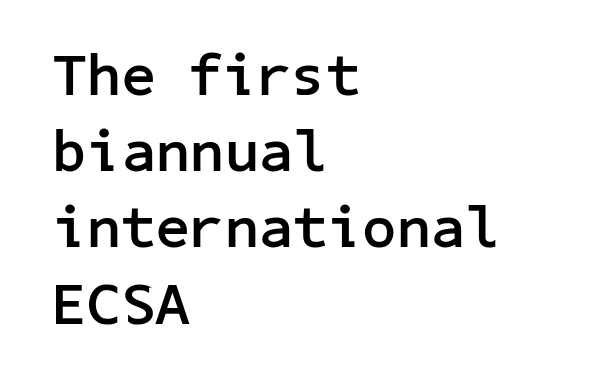
The image shows 60 px semibold sans-serif type, upright; set left-aligned, normal line spacing (1.27x), normal letter spacing, not underlined; low stroke contrast and a medium x-height.
